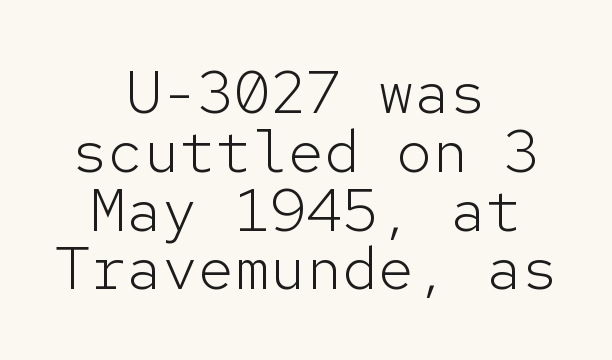
Q: Is the text bold? A: No.
Q: Is the text italic (slanted)? A: No, it is upright.
Q: Is the typeface a serif or a sans-serif typeface? A: Sans-serif.
Q: Is the text underlined? A: No.
Q: How is the paragraph aligned? A: Centered.
Q: Is the spacing between letters normal or unusually wide? A: Normal.
Q: Is the spacing between lines tight, normal or loose? A: Tight.
Q: Width (condensed, normal, or wide)? A: Normal.
Q: Stroke contrast? A: Low.
Q: x-height? A: Medium.
Q: Monospaced? A: Yes.
